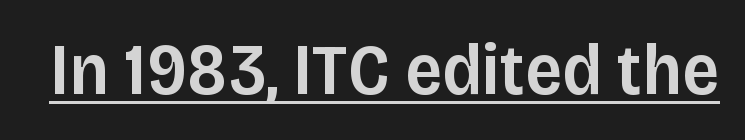
Glance below the letters and you will spot a drawn line. A typesetter would call this proportional, since set widths differ per character. Font category for this specimen: sans-serif. Typographic density is moderately raised because the face is semibold. No italicization has been applied; the sample stays upright.
